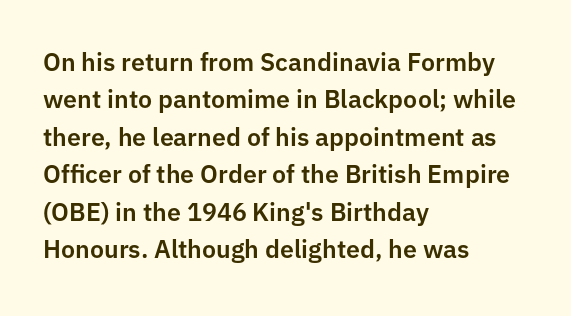
The rendering anchors every line to the left-hand side. The vertical gap from one line to the next is medium. The letterforms sit shoulder to shoulder at normal distance. Lines of text with bare space underneath. This is roman type, the default non-slanted kind.
